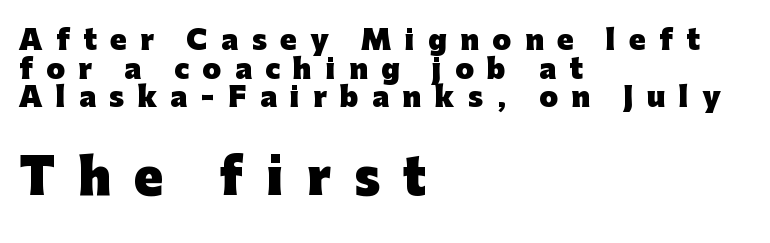
The image shows 47 px heavy sans-serif type, upright; set left-aligned, tight line spacing (1.06x), unusually wide letter spacing (+0.5 em), not underlined; the second (bottom) block is 1.74x larger; low stroke contrast and a medium x-height.
